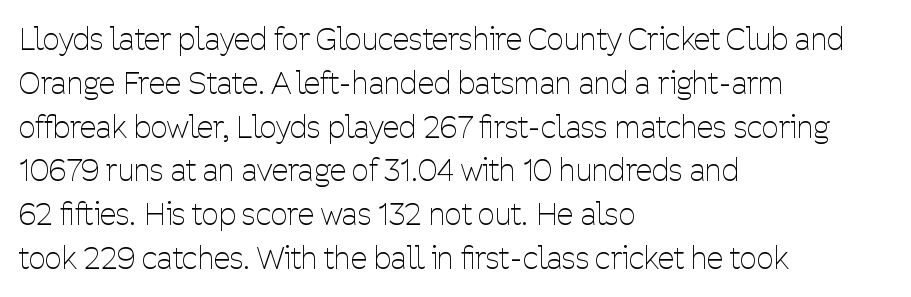
Words float on clear page, feet unadorned. In terms of posture, this sample is upright. The passage is arranged the way most books set body copy — flush left. Spacing verdict: proportional, widths tailored to each character. The font is comparable to plain body text, perhaps lighter. Observe the ordinary spacing: letters are neighbours, not strangers.
